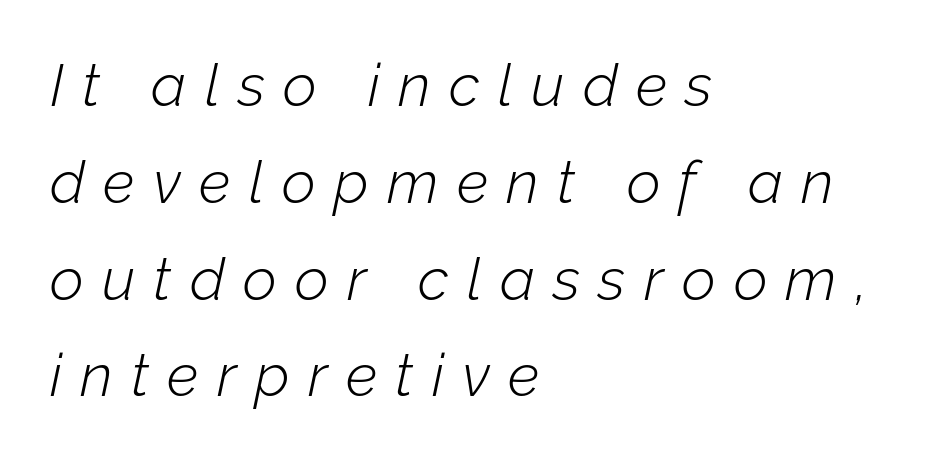
Q: Is the text bold? A: No.
Q: Is the text italic (slanted)? A: Yes, it leans right by about 12 degrees.
Q: Is the text underlined? A: No.
Q: How is the paragraph aligned? A: Left-aligned.
Q: Is the spacing between letters normal or unusually wide? A: Unusually wide.
Q: Is the spacing between lines tight, normal or loose? A: Normal.
Q: Width (condensed, normal, or wide)? A: Normal.
Q: Stroke contrast? A: Low.
Q: x-height? A: Medium.
Q: Monospaced? A: No.
